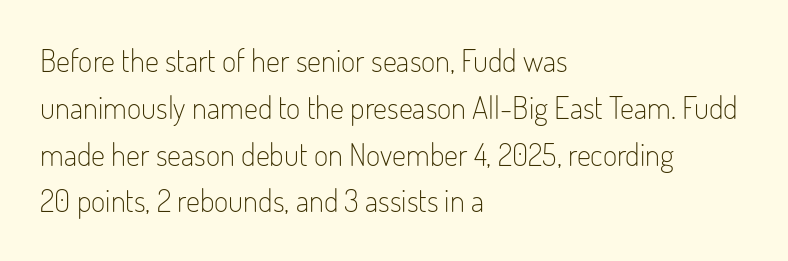
{"serif": "no", "italic": "no", "bold": "no", "weight": "light", "width": "condensed", "stroke_contrast": "low", "x_height": "small", "monospaced": "no", "underline": "no", "align": "left", "line_spacing": "normal", "line_spacing_ratio": 1.51, "letter_spacing": "normal", "letter_spacing_em": 0.0, "glyph_px": 31}
